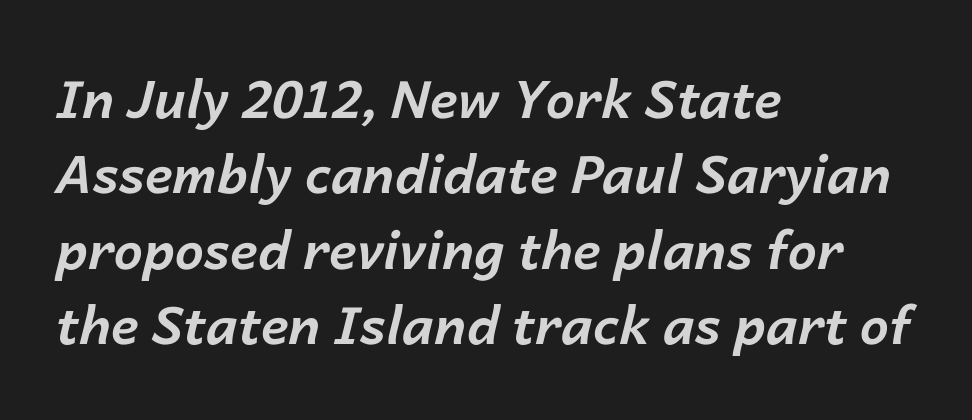
Caption: multi-line text, flush left, ragged right. Think of a printed novel: that variable character pitch is what you see here. The rendering uses a moderate line-height, typical for paragraphs. Style check: oblique. Compared with an ordinary text face, these strokes are far heavier — a full bold.
